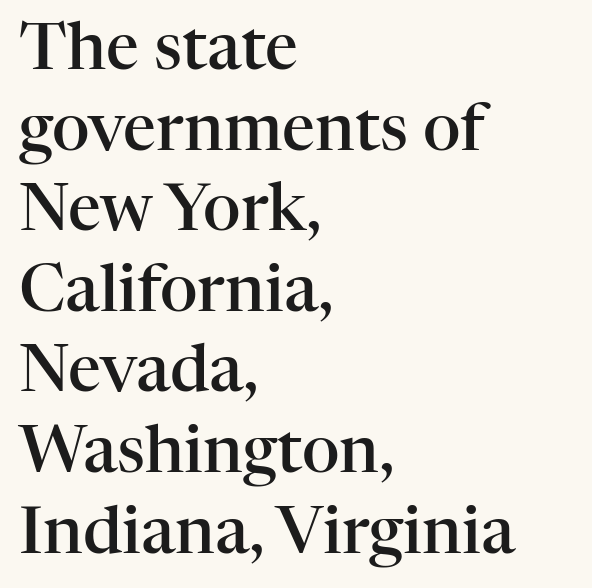
{"serif": "yes", "italic": "no", "bold": "semi", "weight": "semibold", "width": "normal", "stroke_contrast": "high", "x_height": "medium", "monospaced": "no", "underline": "no", "align": "left", "line_spacing_ratio": 1.24, "letter_spacing": "normal", "letter_spacing_em": 0.0, "glyph_px": 65}
